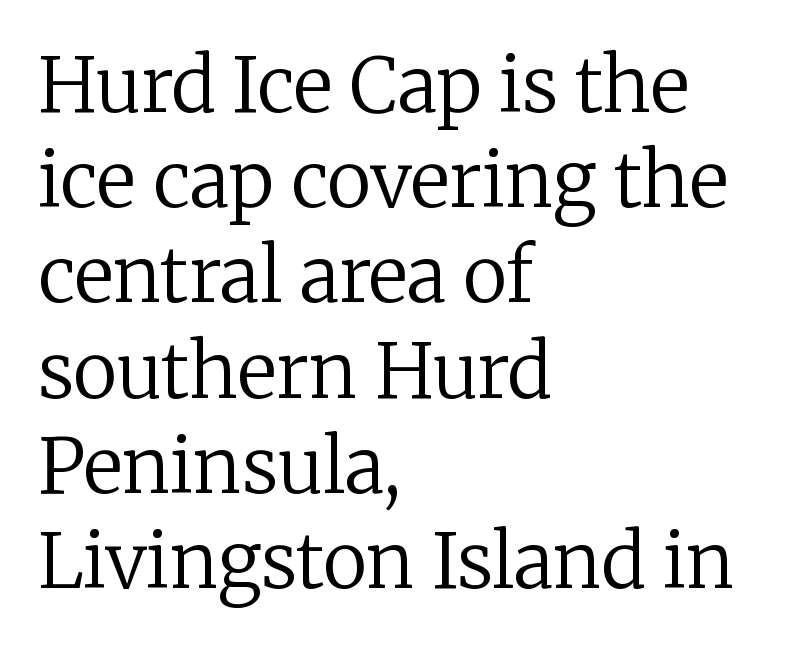
Compared with typical paragraphs, the rows here are spaced about the same. The text was rendered using a seriffed face with decorative stroke endings. Tracking here is standard; glyphs follow each other at the usual distance. Check under the words: just untouched page. If you drew a ruler down the left edge, every line would touch it.
